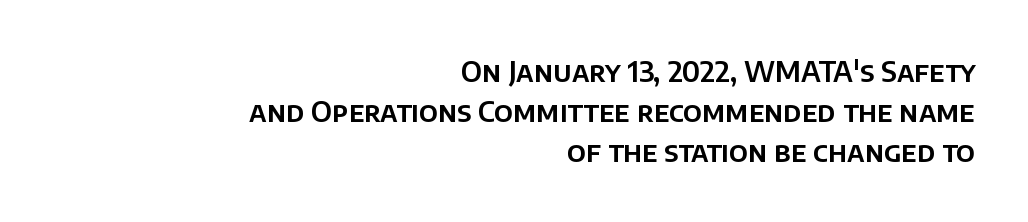
{"serif": "no", "italic": "no", "width": "normal", "stroke_contrast": "low", "x_height": "large", "monospaced": "no", "underline": "no", "align": "right", "line_spacing": "normal", "line_spacing_ratio": 1.42, "letter_spacing": "normal", "letter_spacing_em": 0.0, "glyph_px": 28}
